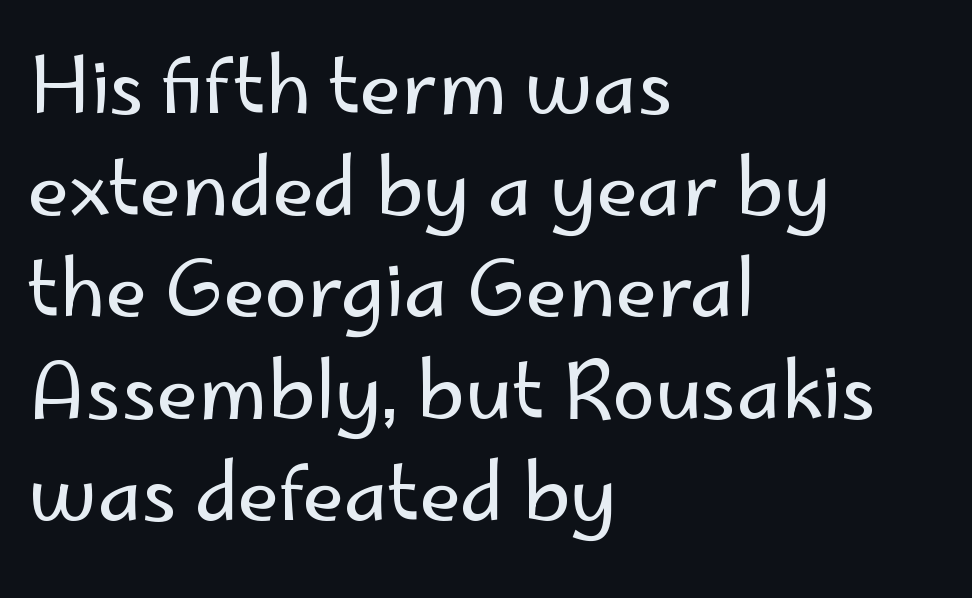
{"serif": "no", "italic": "no", "bold": "no", "weight": "regular", "width": "normal", "stroke_contrast": "low", "x_height": "small", "monospaced": "no", "underline": "no", "align": "left", "line_spacing": "normal", "line_spacing_ratio": 1.32, "letter_spacing": "normal", "letter_spacing_em": 0.0, "glyph_px": 77}
